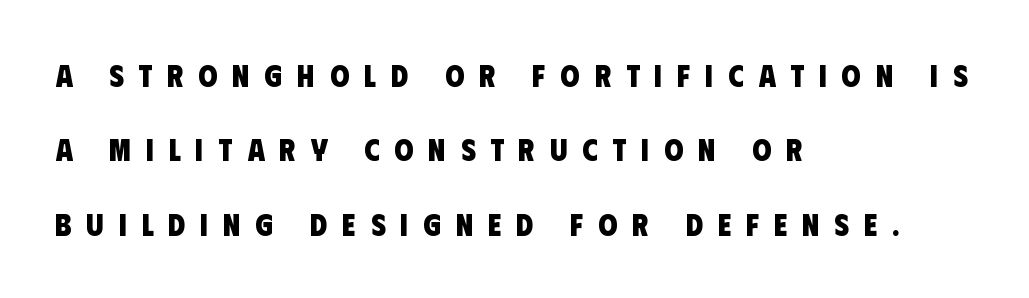
{"serif": "no", "bold": "yes", "weight": "heavy", "width": "condensed", "stroke_contrast": "low", "x_height": "large", "monospaced": "no", "underline": "no", "align": "left", "line_spacing": "loose", "line_spacing_ratio": 2.4, "letter_spacing": "wide", "letter_spacing_em": 0.48, "glyph_px": 31}
